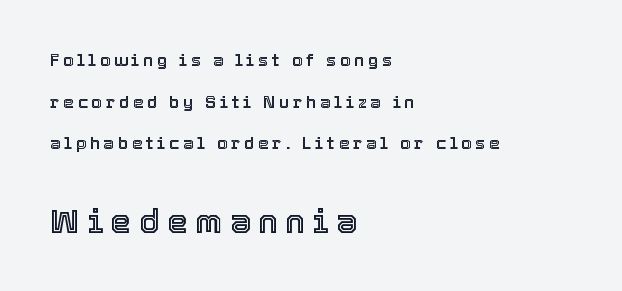
A student would notice the bottom passage is typeset larger than what precedes it. Leading is clearly above the norm, producing a sparse column. Posture: straight, roman, zero tilt. Think of a printed novel: that variable character pitch is what you see here.
